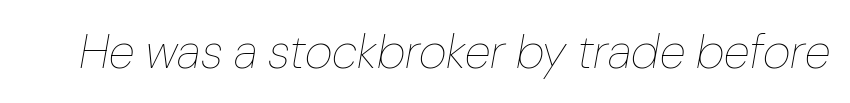
Q: Is the text bold? A: No.
Q: Is the text italic (slanted)? A: Yes, it leans right by about 10 degrees.
Q: Is the text underlined? A: No.
Q: Is the spacing between letters normal or unusually wide? A: Normal.
Q: Width (condensed, normal, or wide)? A: Normal.
Q: Stroke contrast? A: Low.
Q: x-height? A: Medium.
Q: Monospaced? A: No.
